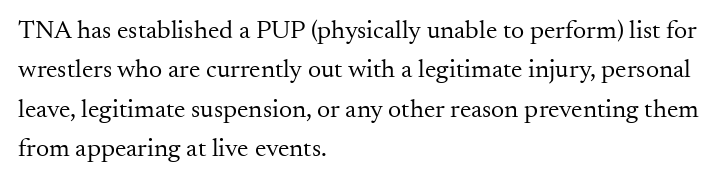
Q: Is the text bold? A: No.
Q: Is the text italic (slanted)? A: No, it is upright.
Q: Is the text underlined? A: No.
Q: How is the paragraph aligned? A: Left-aligned.
Q: Is the spacing between letters normal or unusually wide? A: Normal.
Q: Is the spacing between lines tight, normal or loose? A: Normal.
